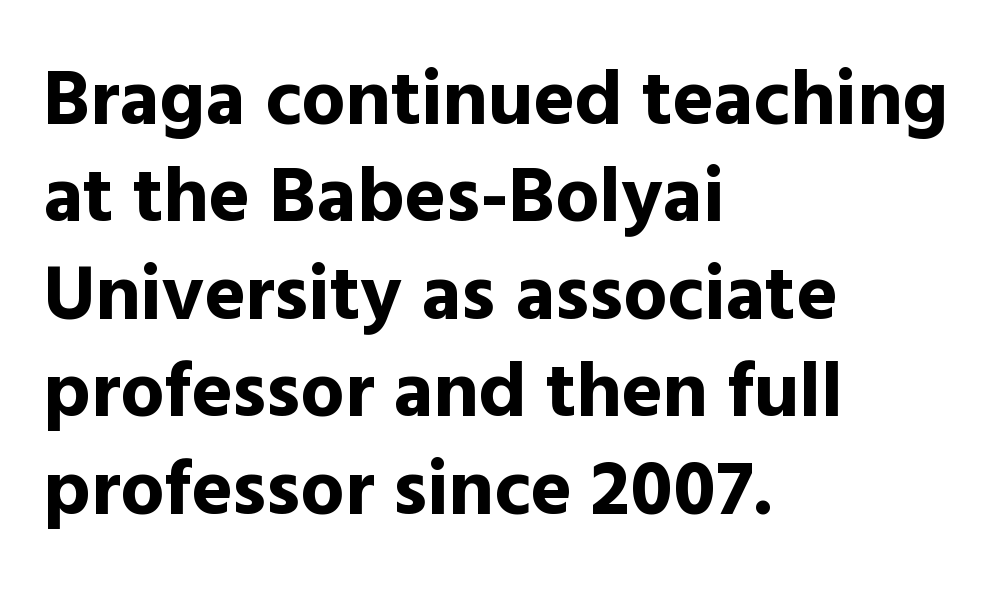
{"serif": "no", "italic": "no", "bold": "yes", "weight": "bold", "width": "normal", "x_height": "medium", "monospaced": "no", "underline": "no", "align": "left", "line_spacing": "normal", "line_spacing_ratio": 1.25, "letter_spacing": "normal", "letter_spacing_em": 0.0, "glyph_px": 78}
